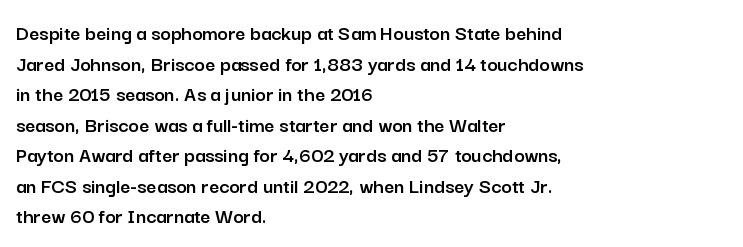
The image shows 22 px text type, upright; set left-aligned, normal line spacing (1.39x), normal letter spacing, not underlined.
